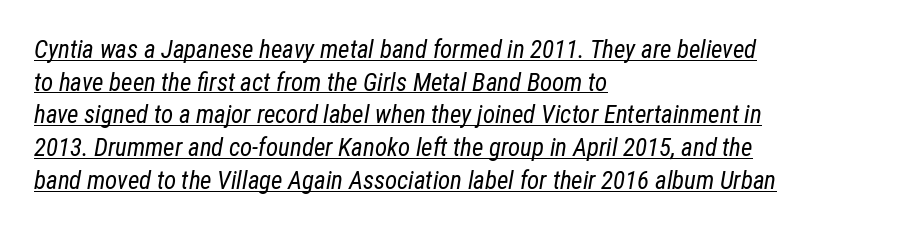
Q: Is the text bold? A: No.
Q: Is the text italic (slanted)? A: Yes, it leans right by about 12 degrees.
Q: Is the text underlined? A: Yes.
Q: How is the paragraph aligned? A: Left-aligned.
Q: Is the spacing between letters normal or unusually wide? A: Normal.
Q: Is the spacing between lines tight, normal or loose? A: Normal.
